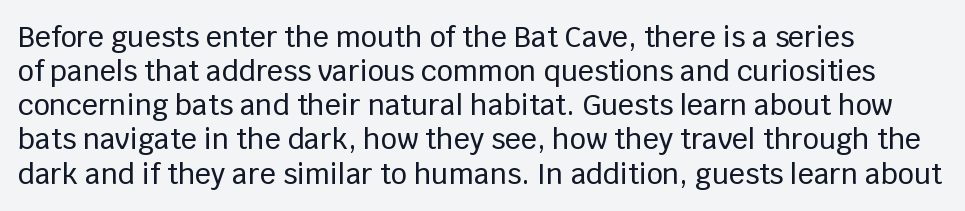
The image shows 28 px sans-serif type, upright; set left-aligned, line spacing 1.22x, normal letter spacing, not underlined; low stroke contrast and a large x-height.
